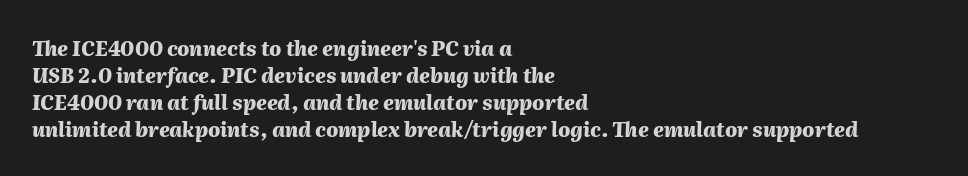
The image shows 20 px bold type, italic (leaning right); set left-aligned, normal line spacing (1.35x), normal letter spacing, not underlined.
